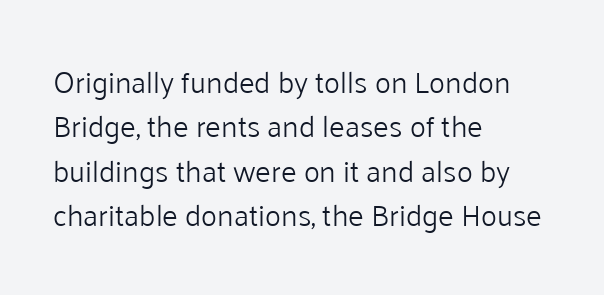
Check where the strokes stop: nothing finishes them off — pure sans. The rag falls on the right side of this text block. Posture: straight, roman, zero tilt. Bold? No — there's no thickening of the strokes. Each letter keeps its own natural width here, so spacing adapts to shape.
